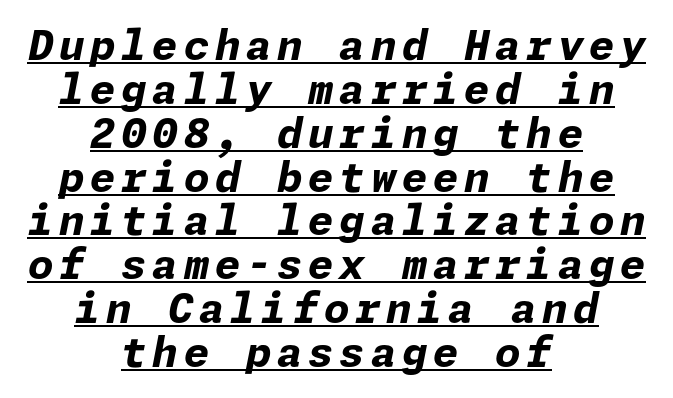
The image shows 41 px bold type, italic (leaning right); set centered, tight line spacing (1.07x), underlined; low stroke contrast and a medium x-height.
